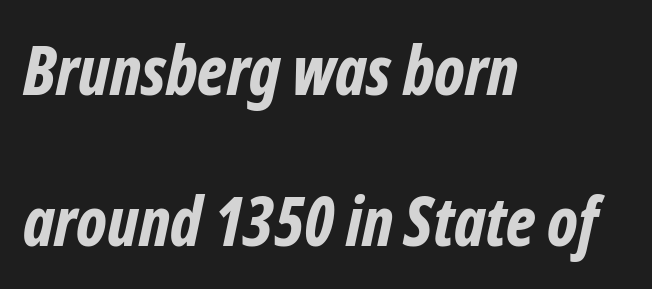
{"italic": "yes", "lean": "right", "slant_degrees": 12, "bold": "yes", "weight": "bold", "width": "condensed", "stroke_contrast": "low", "x_height": "medium", "monospaced": "no", "underline": "no", "align": "left", "line_spacing": "loose", "line_spacing_ratio": 2.25, "letter_spacing": "normal", "letter_spacing_em": 0.0, "glyph_px": 67}
